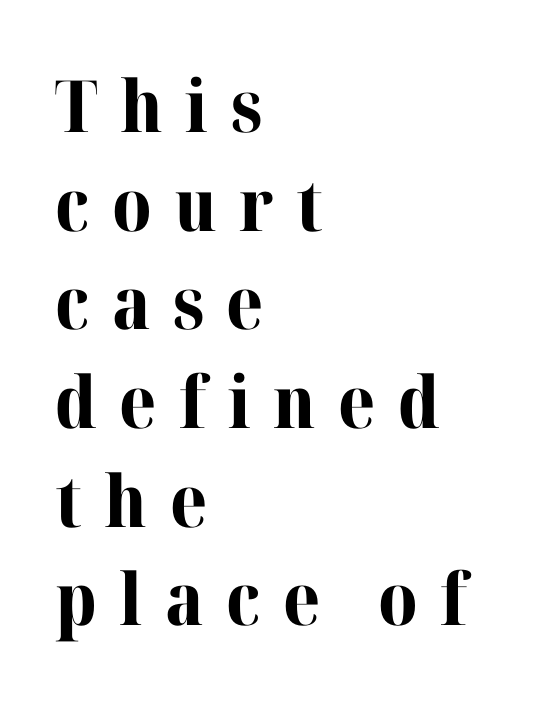
Compared with typical body copy, the letter spacing here is much looser. Students, this is bold: see how much ink each stroke carries. Quick note: underline off. Alignment: flush left. Students, observe: this is what conventionally led text looks like.
